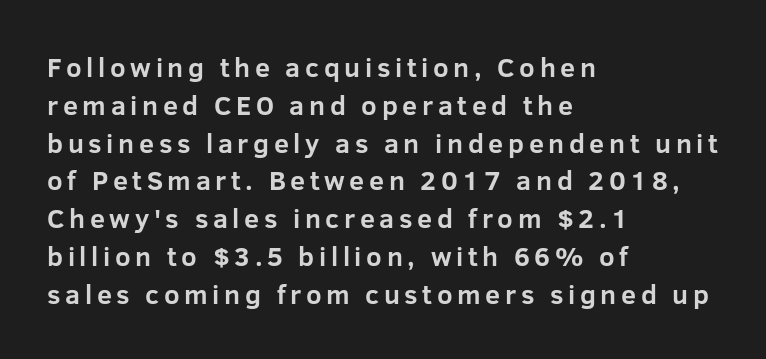
The image shows 27 px bold type, upright; set left-aligned, normal line spacing (1.4x), not underlined.
